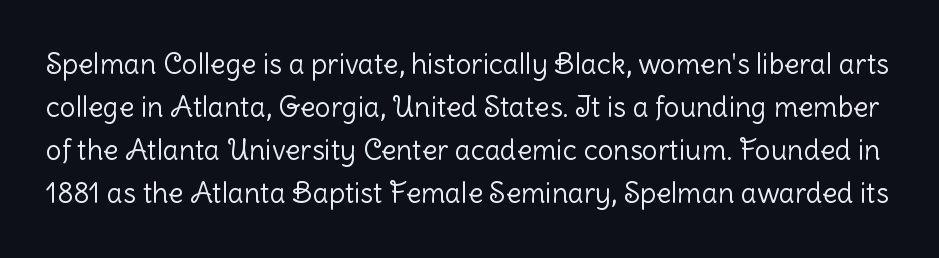
Q: Is the text bold? A: No.
Q: Is the text italic (slanted)? A: No, it is upright.
Q: Is the typeface a serif or a sans-serif typeface? A: Sans-serif.
Q: Is the text underlined? A: No.
Q: Is the spacing between letters normal or unusually wide? A: Normal.
Q: Is the spacing between lines tight, normal or loose? A: Normal.
Q: Width (condensed, normal, or wide)? A: Normal.
Q: Stroke contrast? A: Low.
Q: x-height? A: Medium.
Q: Monospaced? A: No.
